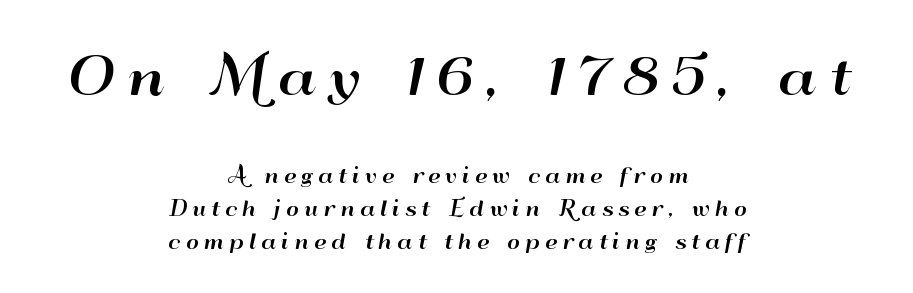
Q: Is the text italic (slanted)? A: Yes.
Q: Is the typeface a serif or a sans-serif typeface? A: Sans-serif.
Q: Is the text underlined? A: No.
Q: How is the paragraph aligned? A: Centered.
Q: Is the spacing between letters normal or unusually wide? A: Unusually wide.
Q: Is the spacing between lines tight, normal or loose? A: Normal.
Q: Which block of text is set in a larger size, the first (top) or the second (bottom)? A: The first (top) one.
Q: Width (condensed, normal, or wide)? A: Wide.
Q: Stroke contrast? A: High.
Q: x-height? A: Small.
Q: Monospaced? A: No.
